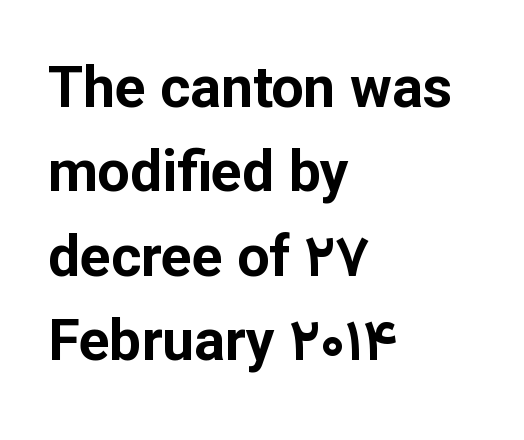
{"serif": "no", "italic": "no", "bold": "yes", "weight": "bold", "width": "normal", "stroke_contrast": "low", "x_height": "medium", "monospaced": "no", "underline": "no", "align": "left", "line_spacing": "normal", "line_spacing_ratio": 1.48, "letter_spacing": "normal", "letter_spacing_em": 0.0, "glyph_px": 57}
